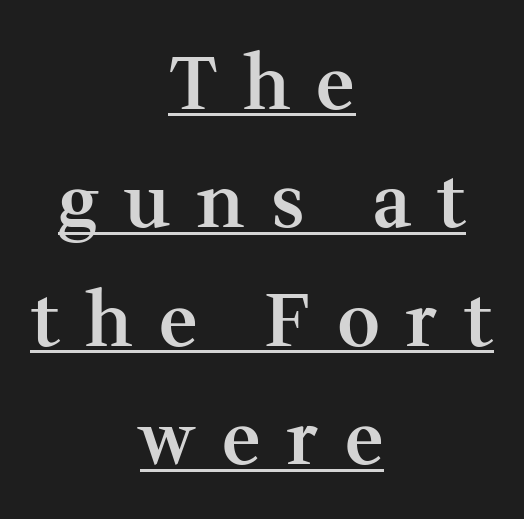
The image shows 74 px semibold serif type, upright; set centered, normal line spacing (1.6x), unusually wide letter spacing (+0.36 em), underlined; medium stroke contrast and a medium x-height.
